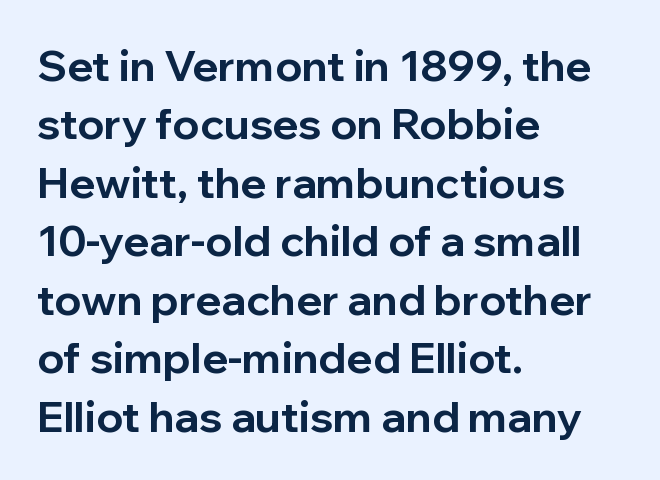
{"serif": "no", "italic": "no", "bold": "yes", "weight": "bold", "width": "normal", "stroke_contrast": "low", "x_height": "medium", "monospaced": "no", "underline": "no", "align": "left", "line_spacing": "normal", "line_spacing_ratio": 1.36, "letter_spacing": "normal", "letter_spacing_em": 0.0, "glyph_px": 43}
